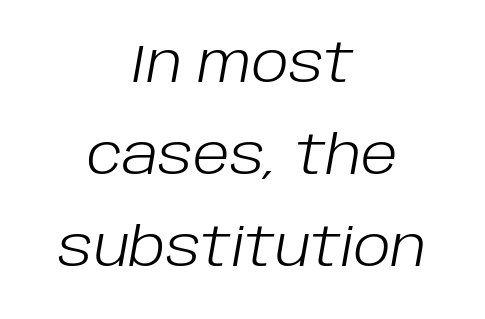
{"italic": "yes", "lean": "right", "slant_degrees": 10, "bold": "no", "weight": "light", "width": "normal", "stroke_contrast": "low", "x_height": "large", "monospaced": "no", "underline": "no", "align": "center", "line_spacing_ratio": 1.74, "letter_spacing": "normal", "letter_spacing_em": 0.0, "glyph_px": 53}
